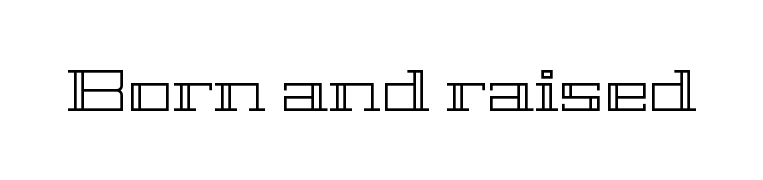
The glyphs are unaccompanied by any horizontal stroke below them. These lines keep a tight, regular rhythm from letter to letter. The rendering uses natural spacing where letterforms have individual widths. Unlike italic type, these characters show no tilt at all.
